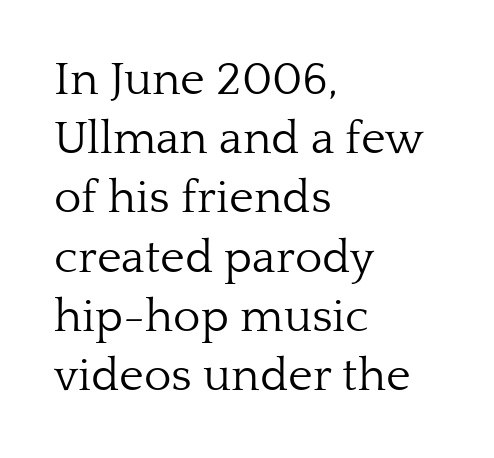
Just letters on the line, the space beneath them empty. Weight: regular or lighter. Horizontal bands of white between lines are of average thickness. Varying glyph widths throughout — classic text-font behaviour. Glyph-to-glyph distance matches everyday printed text.
